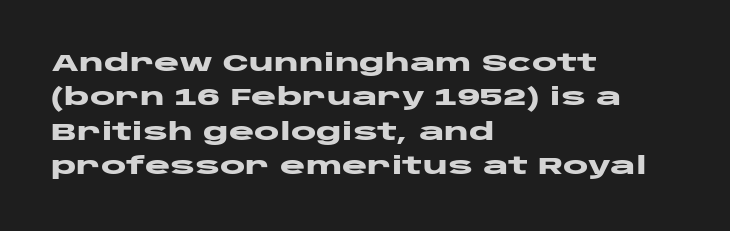
{"italic": "no", "bold": "yes", "underline": "no", "align": "left", "line_spacing": "normal", "line_spacing_ratio": 1.43, "letter_spacing": "normal", "letter_spacing_em": 0.0, "glyph_px": 24}
